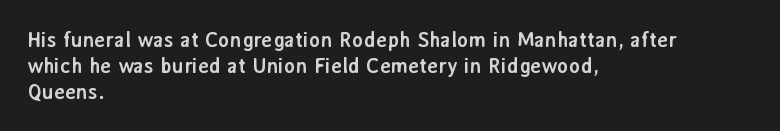
Q: Is the text bold? A: Yes.
Q: Is the text italic (slanted)? A: No, it is upright.
Q: Is the text underlined? A: No.
Q: How is the paragraph aligned? A: Left-aligned.
Q: Is the spacing between letters normal or unusually wide? A: Normal.
